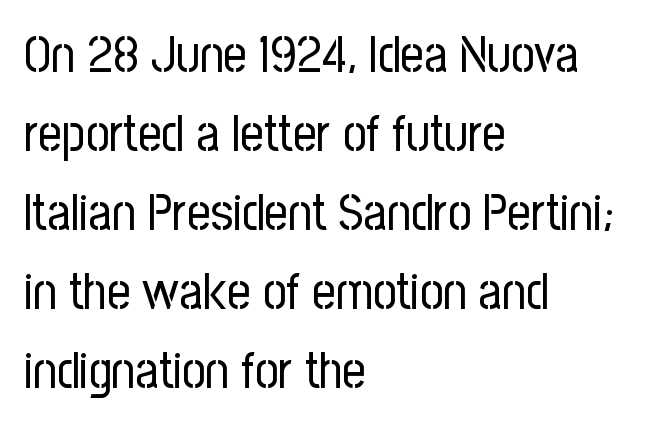
Q: Is the text bold? A: No.
Q: Is the text italic (slanted)? A: No, it is upright.
Q: Is the typeface a serif or a sans-serif typeface? A: Sans-serif.
Q: Is the text underlined? A: No.
Q: How is the paragraph aligned? A: Left-aligned.
Q: Is the spacing between letters normal or unusually wide? A: Normal.
Q: Is the spacing between lines tight, normal or loose? A: Normal.
Q: Width (condensed, normal, or wide)? A: Condensed.
Q: Stroke contrast? A: Low.
Q: x-height? A: Medium.
Q: Monospaced? A: No.
